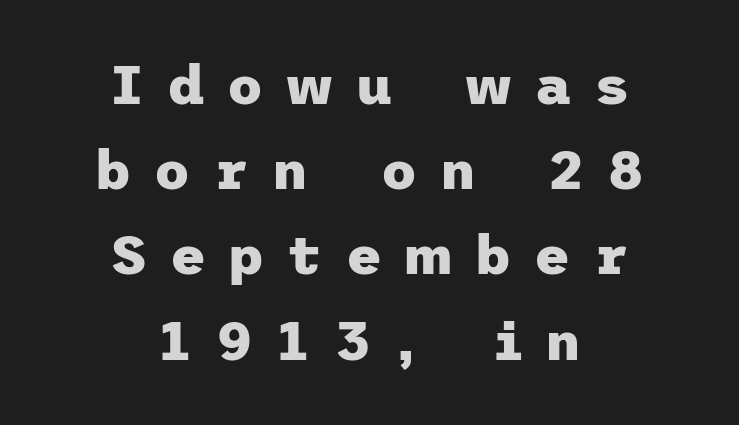
{"serif": "no", "italic": "no", "bold": "yes", "weight": "heavy", "width": "normal", "stroke_contrast": "low", "x_height": "medium", "underline": "no", "align": "center", "line_spacing": "normal", "line_spacing_ratio": 1.55, "letter_spacing": "wide", "letter_spacing_em": 0.42, "glyph_px": 55}
